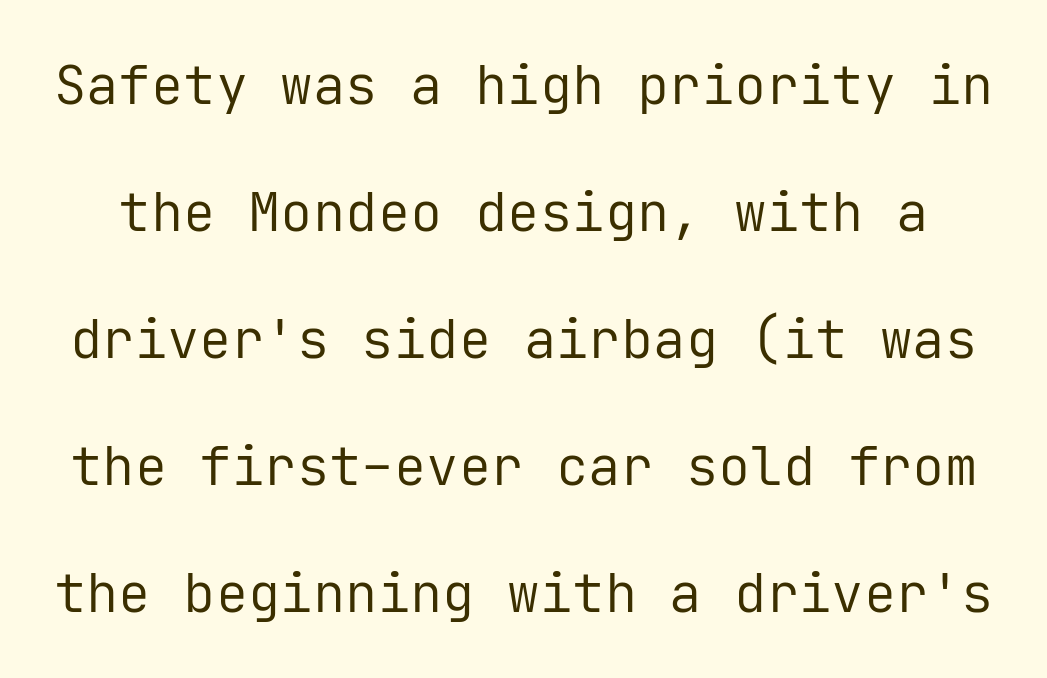
Q: Is the text bold? A: No.
Q: Is the text italic (slanted)? A: No, it is upright.
Q: Is the typeface a serif or a sans-serif typeface? A: Sans-serif.
Q: Is the text underlined? A: No.
Q: Is the spacing between letters normal or unusually wide? A: Normal.
Q: Is the spacing between lines tight, normal or loose? A: Loose.
Q: Width (condensed, normal, or wide)? A: Normal.
Q: Stroke contrast? A: Low.
Q: x-height? A: Medium.
Q: Monospaced? A: Yes.
